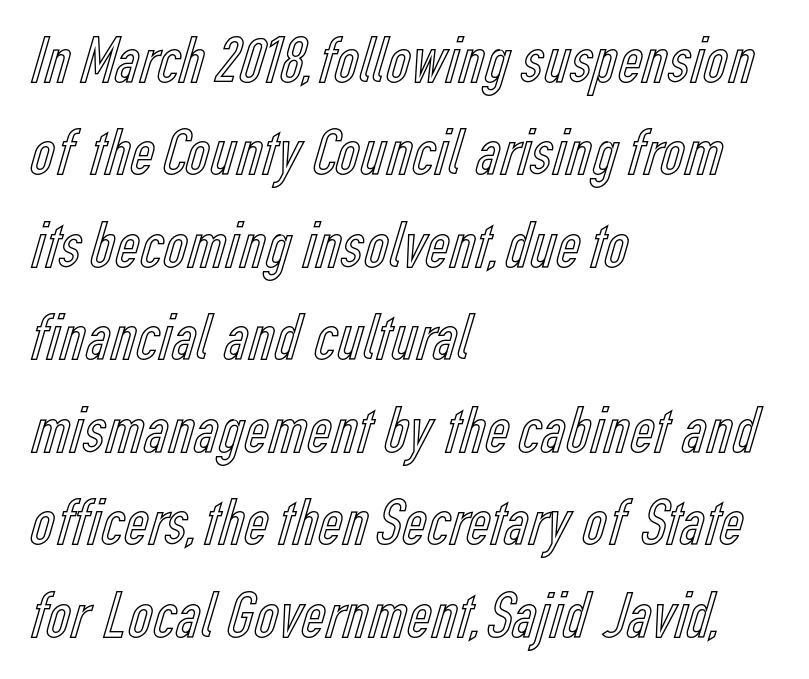
Horizontally, the lines are justified to the leading edge only. A clean baseline with only descenders dipping below it. Vertically, the passage feels balanced, rows spaced as you'd expect. Default kerning and tracking; the words read as compact shapes. Is this a fixed-width face? No — the glyphs have proportional, varying widths.
